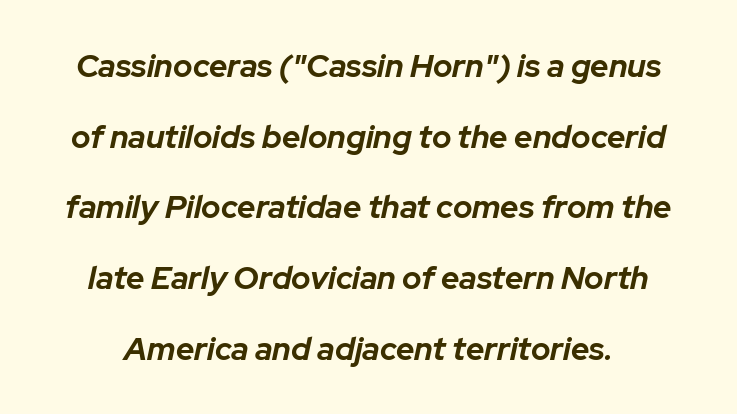
{"italic": "yes", "lean": "right", "slant_degrees": 12, "bold": "yes", "weight": "bold", "width": "normal", "stroke_contrast": "low", "x_height": "medium", "monospaced": "no", "underline": "no", "line_spacing": "loose", "line_spacing_ratio": 2.21, "letter_spacing": "normal", "letter_spacing_em": 0.0, "glyph_px": 32}
